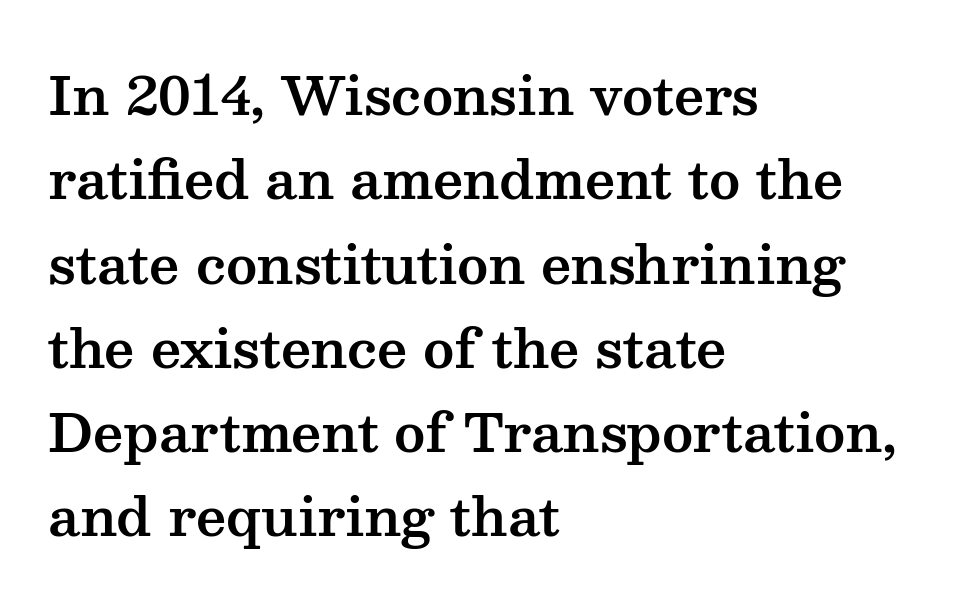
Casual observation: everything's shoved over to the left. The specimen reads as upright at a glance. Note: serifs present on the glyphs. Each word holds together tightly as a unit, with standard inter-letter gaps. Reading down the column, the eye jumps a familiar distance to each next line.
